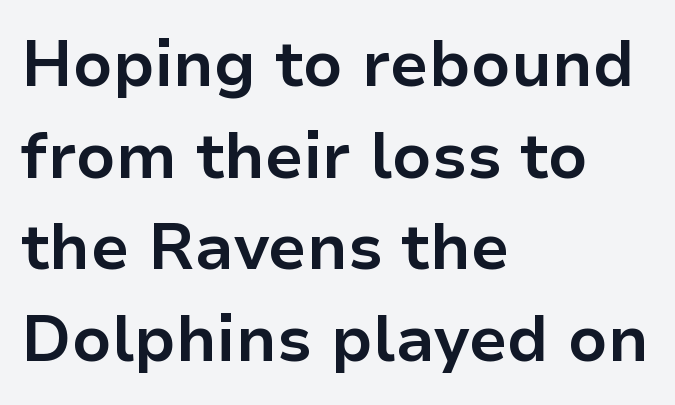
Q: Is the text bold? A: Yes.
Q: Is the text italic (slanted)? A: No, it is upright.
Q: Is the typeface a serif or a sans-serif typeface? A: Sans-serif.
Q: Is the text underlined? A: No.
Q: How is the paragraph aligned? A: Left-aligned.
Q: Is the spacing between letters normal or unusually wide? A: Normal.
Q: Is the spacing between lines tight, normal or loose? A: Normal.
Q: Width (condensed, normal, or wide)? A: Normal.
Q: Stroke contrast? A: Low.
Q: x-height? A: Medium.
Q: Monospaced? A: No.
